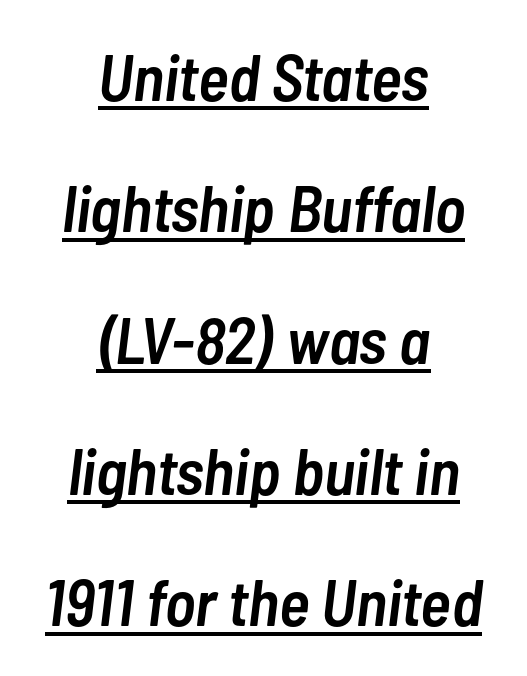
Centered paragraph, ragged on both sides. The letters sit at their default tracking, neither squeezed nor spread. The strokes are fattened partway — semibold, not bold. Does a line run under the words? Yes, clearly.
